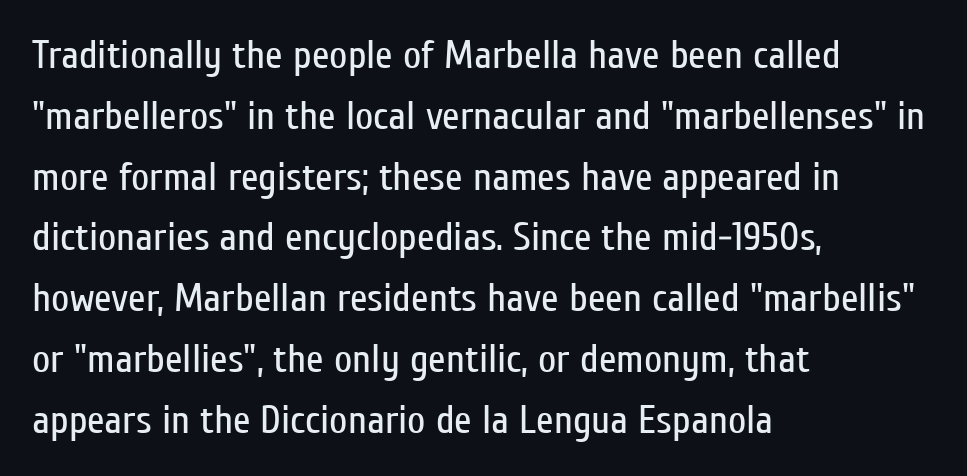
The designer went with a sans here, leaving each stem footless. The type is set solid horizontally, with unmodified tracking. Horizontal alignment here is leftward, the default for most running prose. This sample keeps an unexceptional amount of space between lines.
